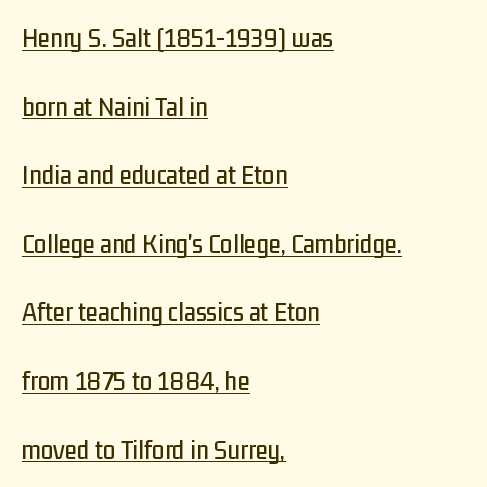
The image shows 28 px condensed sans-serif type, upright; set left-aligned, loose line spacing (2.45x), normal letter spacing, underlined; low stroke contrast and a medium x-height.
